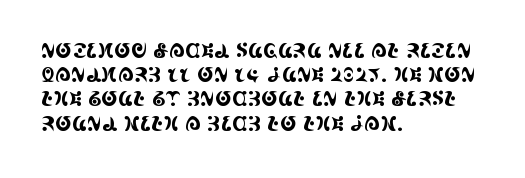
The image shows 20 px text type, upright; set left-aligned, line spacing 1.21x, normal letter spacing, not underlined.
